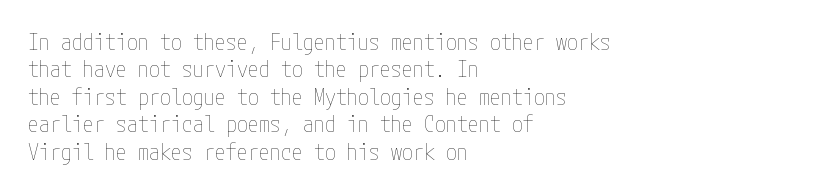
Counters stay open thanks to moderate or lighter strokes. All the whitespace from short lines collects on the right. Normally led — the rows are evenly, conventionally spaced. The glyphs are unaccompanied by any horizontal stroke below them.
